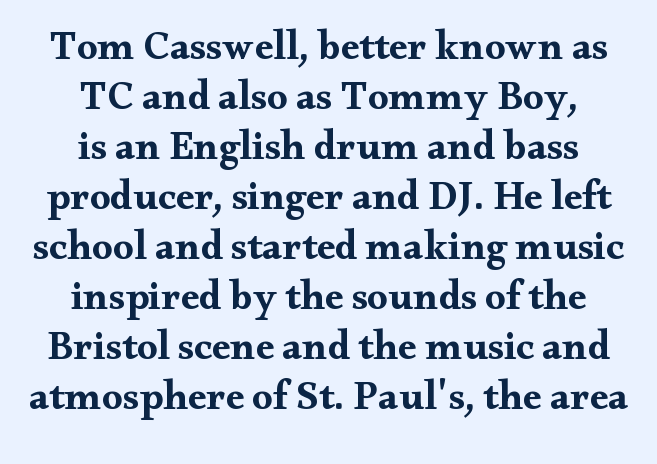
The image shows 41 px bold, wide serif type, upright; set centered, line spacing 1.22x, normal letter spacing, not underlined; medium stroke contrast and a small x-height.
